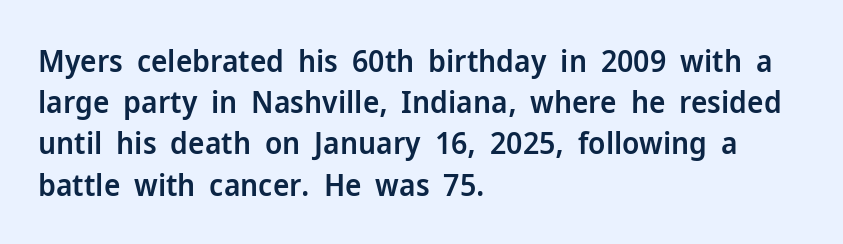
A typesetter would call this proportional, since set widths differ per character. The glyphs are unaccompanied by any horizontal stroke below them. This rendering uses left alignment, leaving the right contour irregular. This is the in-between weight designers call semibold or demi. Is there much room between lines? A standard amount, neither cramped nor airy. This sample uses an upright cut, with every glyph sitting square on the baseline.
